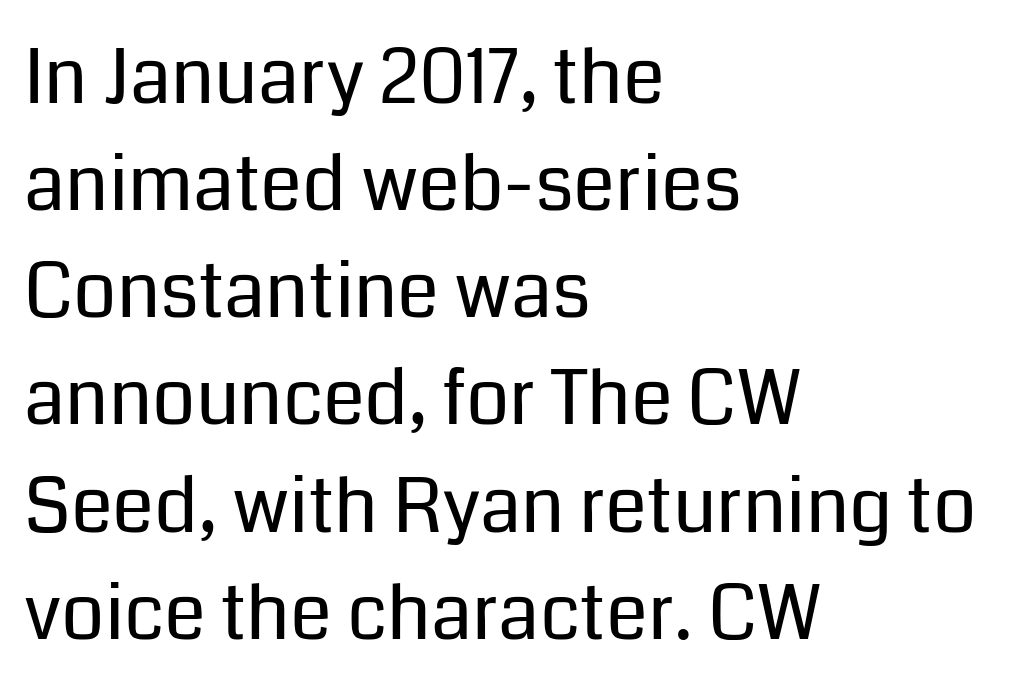
The image shows 76 px regular-weight sans-serif type, upright; set left-aligned, normal line spacing (1.41x), normal letter spacing, not underlined; low stroke contrast and a medium x-height.
